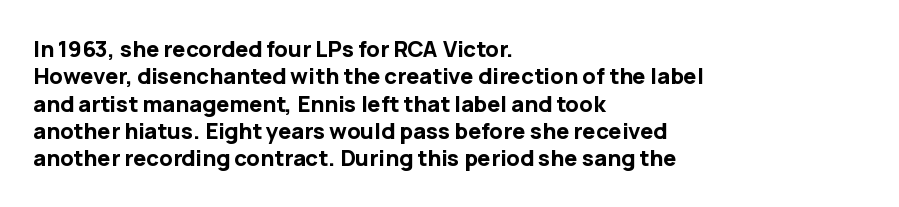
The image shows 22 px bold type, upright; set left-aligned, line spacing 1.24x, normal letter spacing, not underlined.
